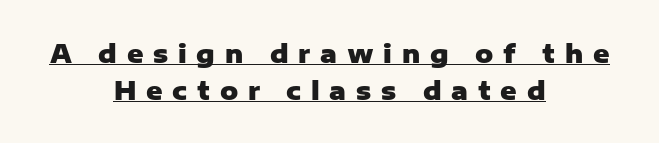
The image shows 25 px bold type, upright; set centered, normal line spacing (1.48x), unusually wide letter spacing (+0.39 em), underlined.
